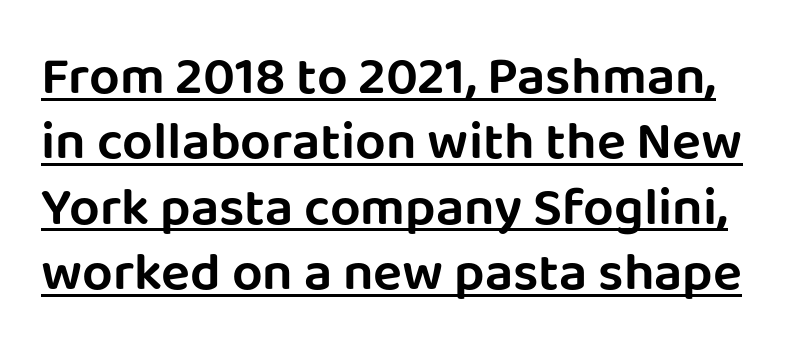
Here the glyphs are tracked normally, forming tight word shapes. Look at the bottom of the vertical strokes: they stop flat, with no serifs. The letters stand straight up with perfectly vertical stems. Descenders here cross a horizontal rule under the line. Here the designer chose a conventional face with non-uniform glyph widths.
